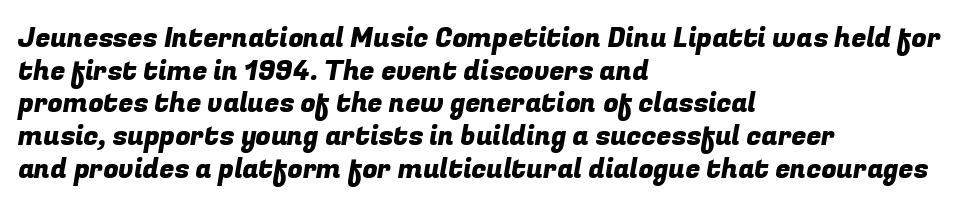
{"underline": "no", "align": "left", "line_spacing_ratio": 1.21, "letter_spacing": "normal", "letter_spacing_em": 0.0, "glyph_px": 27}
